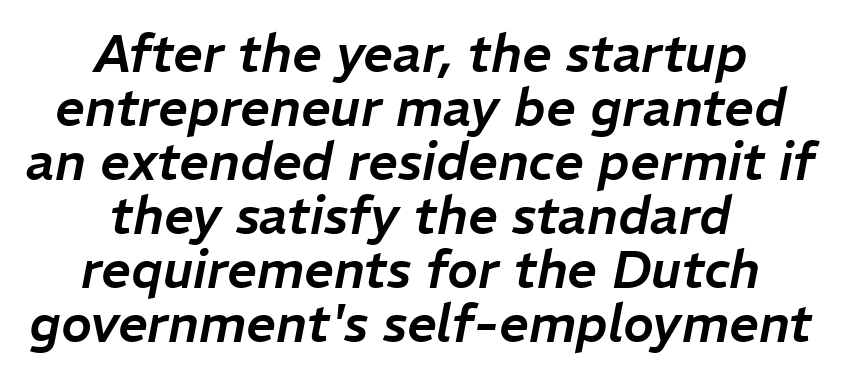
The rendering uses natural spacing where letterforms have individual widths. The rag falls on both sides of this text block equally. Compared with typical paragraphs, the rows here are closer together. Spacing between characters is what you'd get straight out of the box. It's the slanting kind of type.
